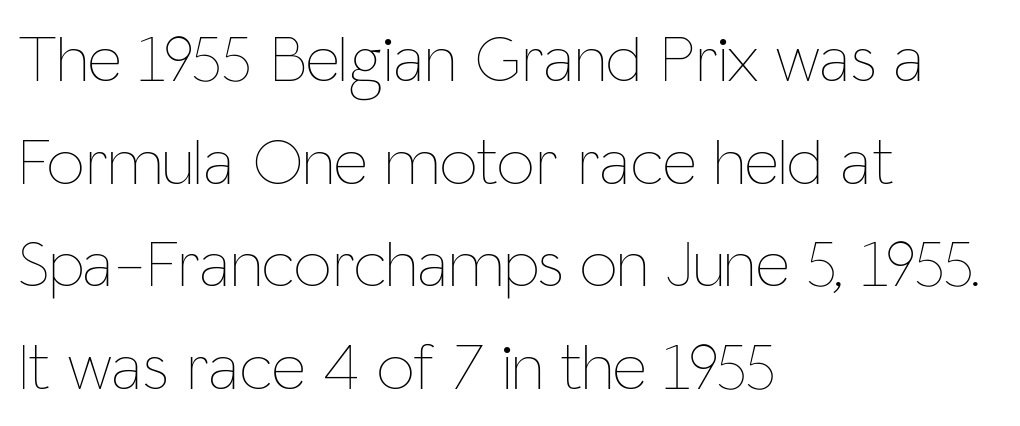
{"italic": "no", "bold": "no", "weight": "thin", "width": "condensed", "stroke_contrast": "low", "x_height": "medium", "monospaced": "no", "underline": "no", "align": "left", "line_spacing": "normal", "line_spacing_ratio": 1.53, "letter_spacing": "normal", "letter_spacing_em": 0.0, "glyph_px": 67}
